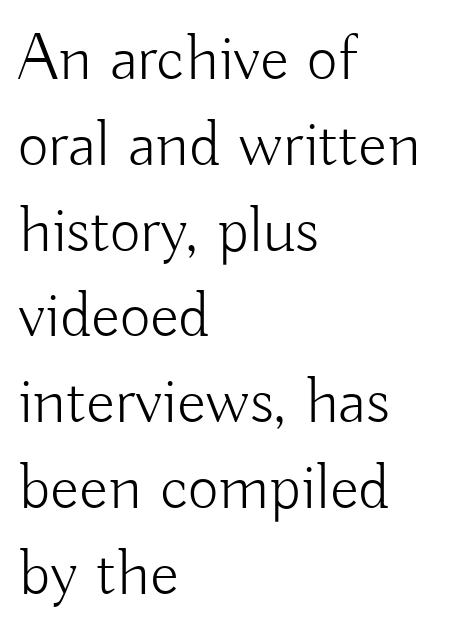
Q: Is the text bold? A: No.
Q: Is the text italic (slanted)? A: No, it is upright.
Q: Is the typeface a serif or a sans-serif typeface? A: Sans-serif.
Q: Is the text underlined? A: No.
Q: How is the paragraph aligned? A: Left-aligned.
Q: Is the spacing between letters normal or unusually wide? A: Normal.
Q: Is the spacing between lines tight, normal or loose? A: Normal.
Q: Width (condensed, normal, or wide)? A: Normal.
Q: Stroke contrast? A: Low.
Q: x-height? A: Small.
Q: Monospaced? A: No.
